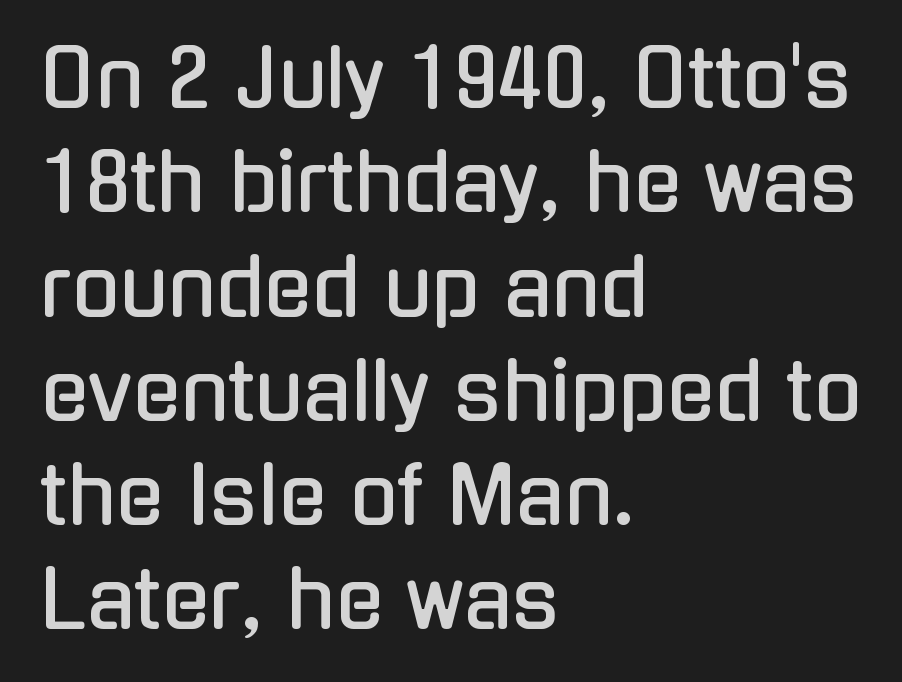
Q: Is the text italic (slanted)? A: No, it is upright.
Q: Is the typeface a serif or a sans-serif typeface? A: Sans-serif.
Q: Is the text underlined? A: No.
Q: How is the paragraph aligned? A: Left-aligned.
Q: Is the spacing between letters normal or unusually wide? A: Normal.
Q: Is the spacing between lines tight, normal or loose? A: Normal.
Q: Width (condensed, normal, or wide)? A: Condensed.
Q: Stroke contrast? A: Low.
Q: x-height? A: Medium.
Q: Monospaced? A: No.
